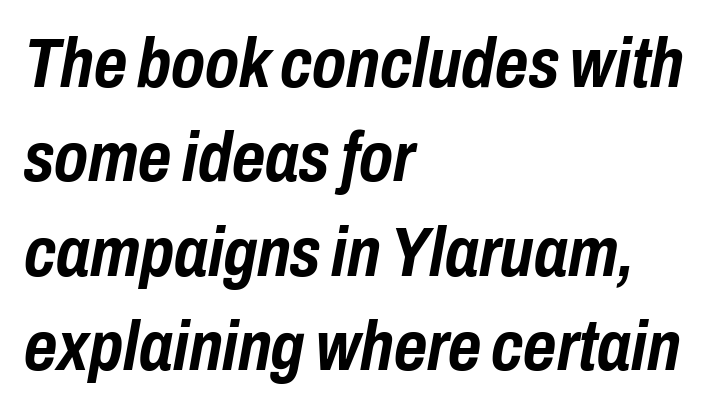
The image shows 71 px semibold, condensed type, italic (leaning right); set left-aligned, normal line spacing (1.33x), normal letter spacing, not underlined; low stroke contrast and a medium x-height.
